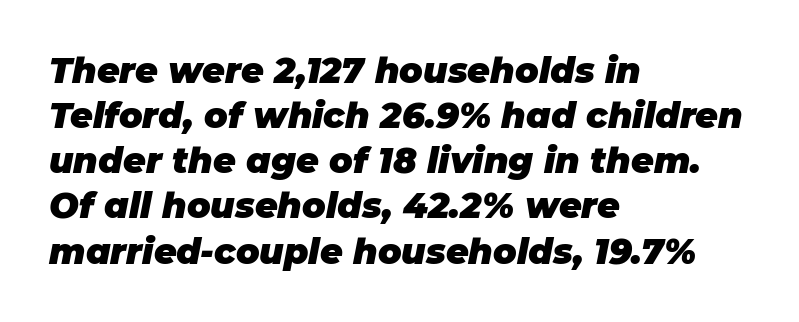
The compositor pushed each line to the left boundary. Typesetter's note: full bold, strokes at maximum text heaviness. The space between consecutive lines is moderate. The baseline area is clear. The passage shown leans; its letterforms are oblique.
